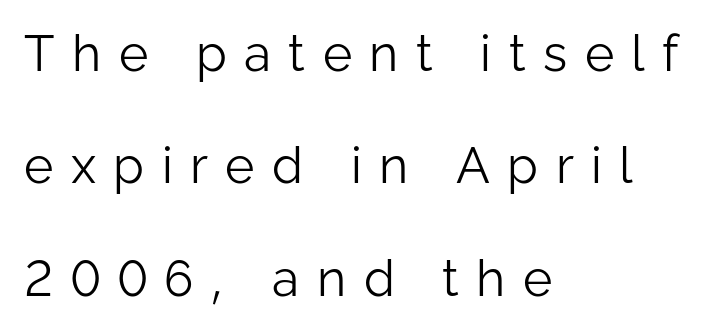
The characters are drawn with everyday or finer stroke widths. Nope, no serifs anywhere on these letters. Posture: vertical. The passage is arranged the way most books set body copy — flush left. Clear beneath every line of the passage.
